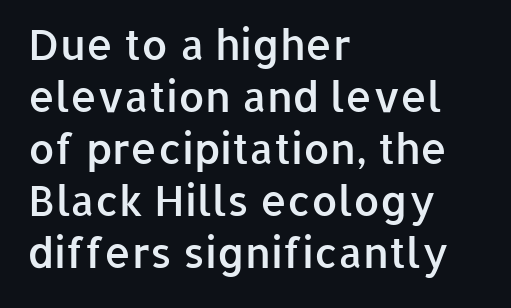
{"serif": "no", "italic": "no", "bold": "semi", "weight": "semibold", "width": "normal", "stroke_contrast": "low", "x_height": "medium", "monospaced": "no", "underline": "no", "align": "left", "line_spacing_ratio": 1.24, "letter_spacing": "normal", "letter_spacing_em": 0.0, "glyph_px": 42}
